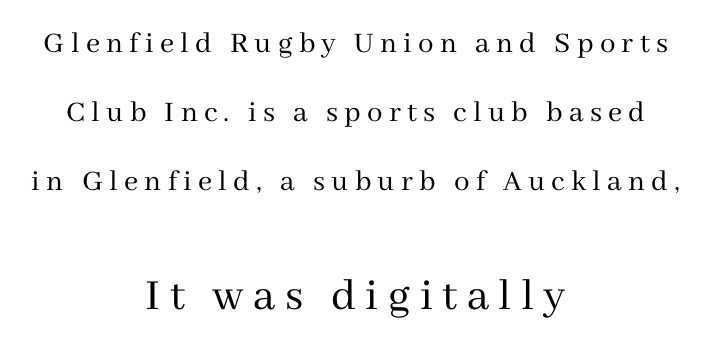
Does extra space separate the letters? Yes, quite a lot of it. Here the designer chose a conventional face with non-uniform glyph widths. The composition opens small and finishes big. Neither beginnings nor endings align; midpoints do. The strokes carry an ordinary text weight at most. These lines are composed in type with serifs.
